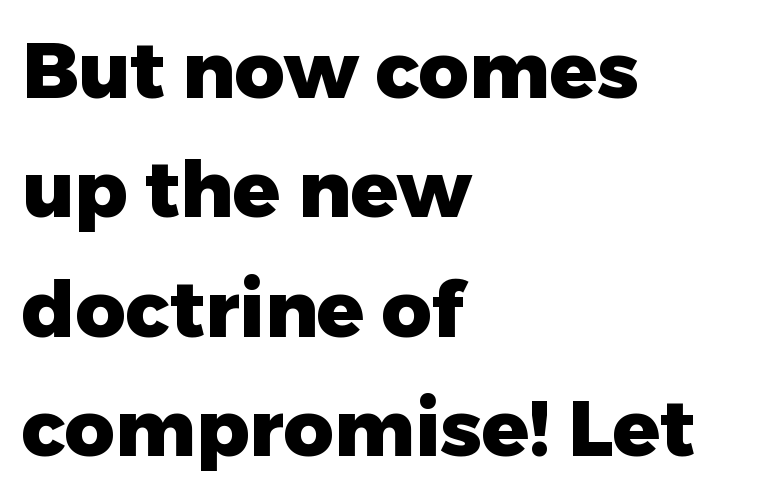
{"serif": "no", "italic": "no", "bold": "yes", "weight": "heavy", "width": "normal", "stroke_contrast": "low", "x_height": "medium", "monospaced": "no", "underline": "no", "align": "left", "line_spacing": "normal", "line_spacing_ratio": 1.53, "letter_spacing": "normal", "letter_spacing_em": 0.0, "glyph_px": 78}
